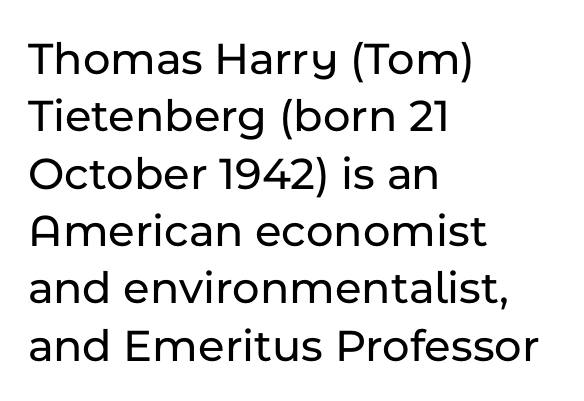
Q: Is the text italic (slanted)? A: No, it is upright.
Q: Is the typeface a serif or a sans-serif typeface? A: Sans-serif.
Q: Is the text underlined? A: No.
Q: How is the paragraph aligned? A: Left-aligned.
Q: Is the spacing between letters normal or unusually wide? A: Normal.
Q: Width (condensed, normal, or wide)? A: Normal.
Q: Stroke contrast? A: Low.
Q: x-height? A: Medium.
Q: Monospaced? A: No.
